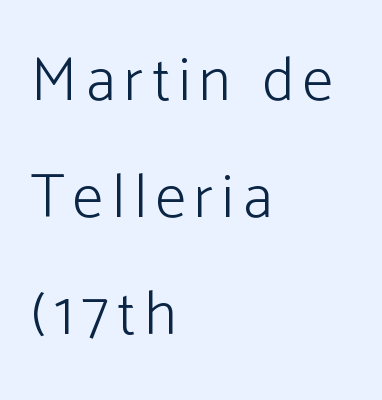
{"serif": "no", "italic": "no", "bold": "no", "weight": "light", "width": "normal", "stroke_contrast": "low", "x_height": "medium", "monospaced": "no", "underline": "no", "align": "left", "line_spacing_ratio": 1.89, "glyph_px": 62}
